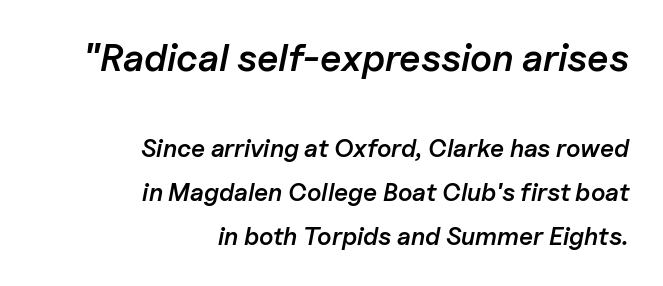
{"italic": "yes", "lean": "right", "slant_degrees": 11, "bold": "semi", "weight": "semibold", "width": "normal", "stroke_contrast": "low", "x_height": "medium", "monospaced": "no", "underline": "no", "align": "right", "line_spacing_ratio": 1.77, "letter_spacing": "normal", "letter_spacing_em": 0.0, "larger_block": "first", "size_ratio": 1.52, "glyph_px": 38}
